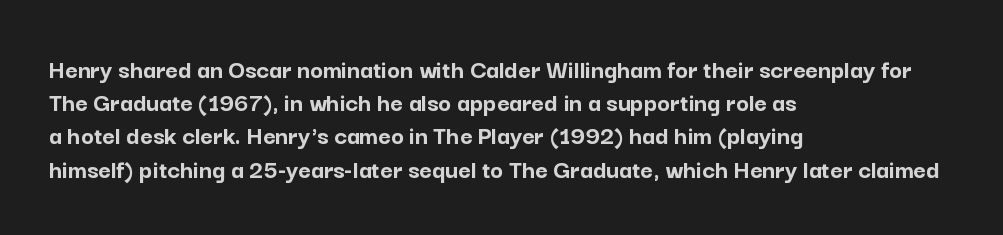
Q: Is the text bold? A: Yes.
Q: Is the text italic (slanted)? A: No, it is upright.
Q: Is the text underlined? A: No.
Q: How is the paragraph aligned? A: Left-aligned.
Q: Is the spacing between letters normal or unusually wide? A: Normal.
